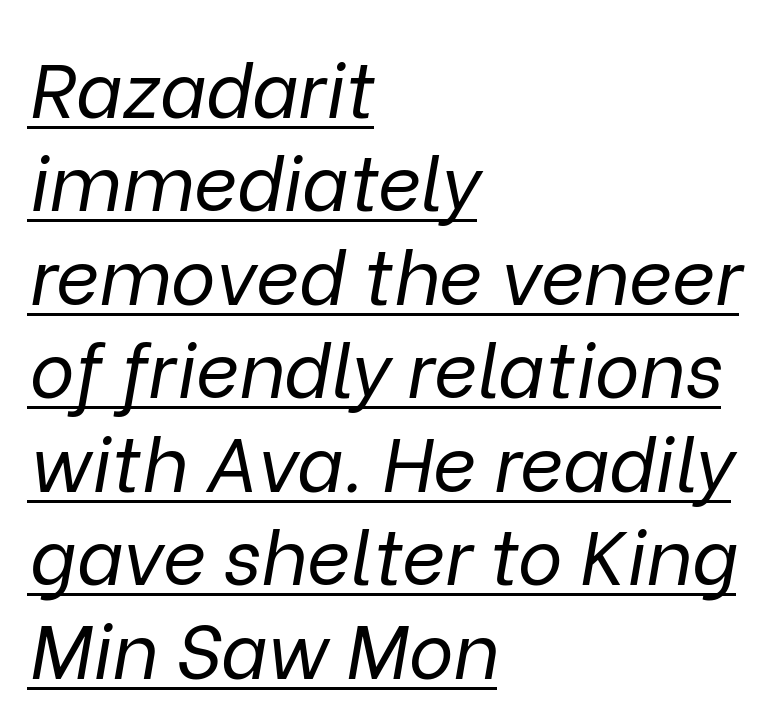
{"italic": "yes", "lean": "right", "slant_degrees": 9, "bold": "no", "weight": "regular", "width": "normal", "stroke_contrast": "low", "x_height": "medium", "monospaced": "no", "underline": "yes", "align": "left", "line_spacing_ratio": 1.23, "letter_spacing": "normal", "letter_spacing_em": 0.0, "glyph_px": 76}
